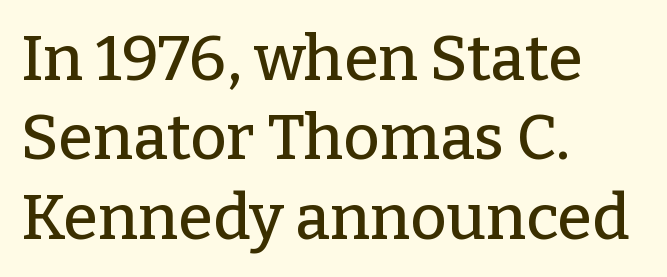
The ragged edge is on the right, which tells us the setting is flush left. The lettering stays uniformly vertical, giving the passage a roman look. The type is set solid horizontally, with unmodified tracking. Each letter keeps its own natural width here, so spacing adapts to shape. Note: serifs present on the glyphs.
